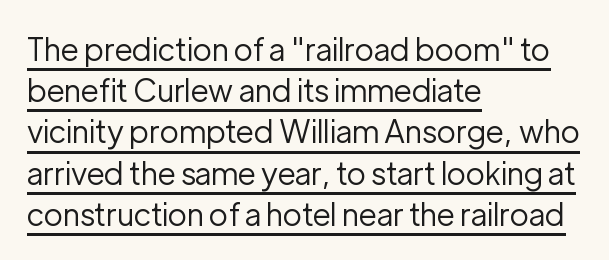
Does a line run under the words? Yes, clearly. Leading: standard. Nothing sits at the stroke ends, so this counts as sans-serif. A typesetter would call this proportional, since set widths differ per character. Vertical strokes here are truly vertical.
